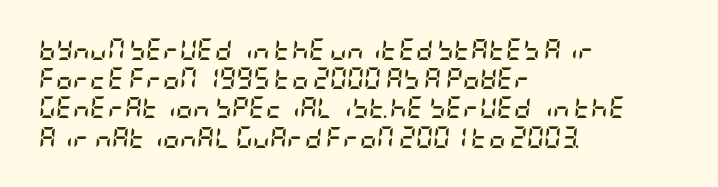
{"italic": "yes", "lean": "right", "slant_degrees": 5, "bold": "yes", "underline": "no", "align": "left", "line_spacing": "normal", "line_spacing_ratio": 1.39, "letter_spacing": "normal", "letter_spacing_em": 0.0, "glyph_px": 21}
